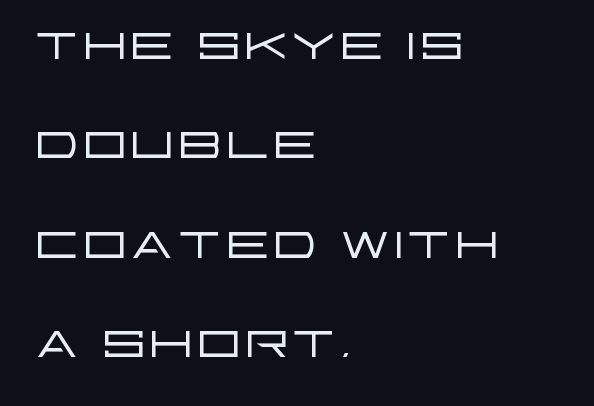
The image shows 71 px light, wide sans-serif type, upright; set left-aligned, normal line spacing (1.4x), normal letter spacing, not underlined; low stroke contrast and a large x-height.
